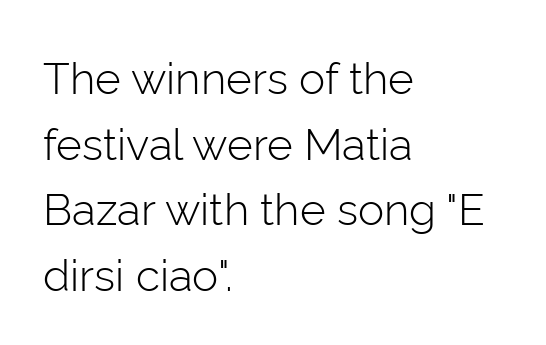
{"serif": "no", "italic": "no", "bold": "no", "weight": "light", "width": "normal", "stroke_contrast": "low", "x_height": "medium", "monospaced": "no", "underline": "no", "align": "left", "line_spacing": "normal", "line_spacing_ratio": 1.49, "letter_spacing": "normal", "letter_spacing_em": 0.0, "glyph_px": 44}
